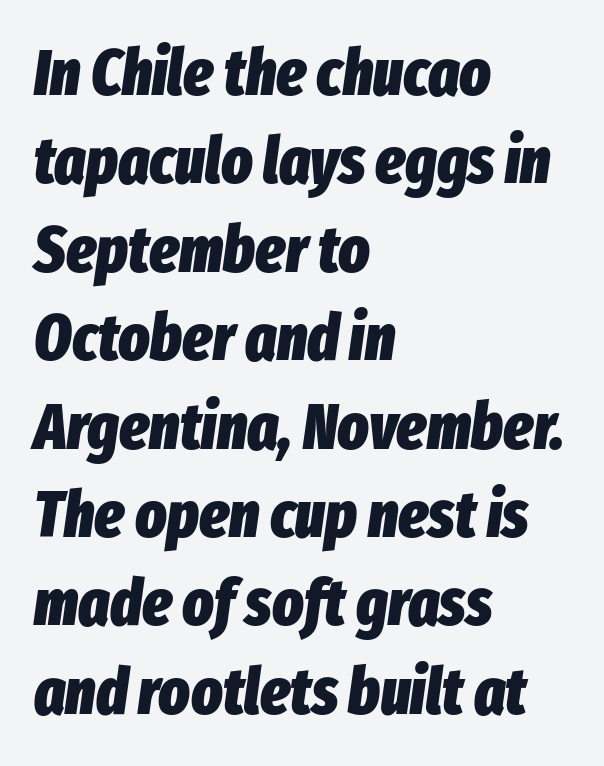
{"italic": "yes", "lean": "right", "slant_degrees": 8, "bold": "yes", "weight": "heavy", "width": "condensed", "stroke_contrast": "low", "x_height": "medium", "monospaced": "no", "underline": "no", "align": "left", "line_spacing": "normal", "line_spacing_ratio": 1.36, "letter_spacing": "normal", "letter_spacing_em": 0.0, "glyph_px": 65}
